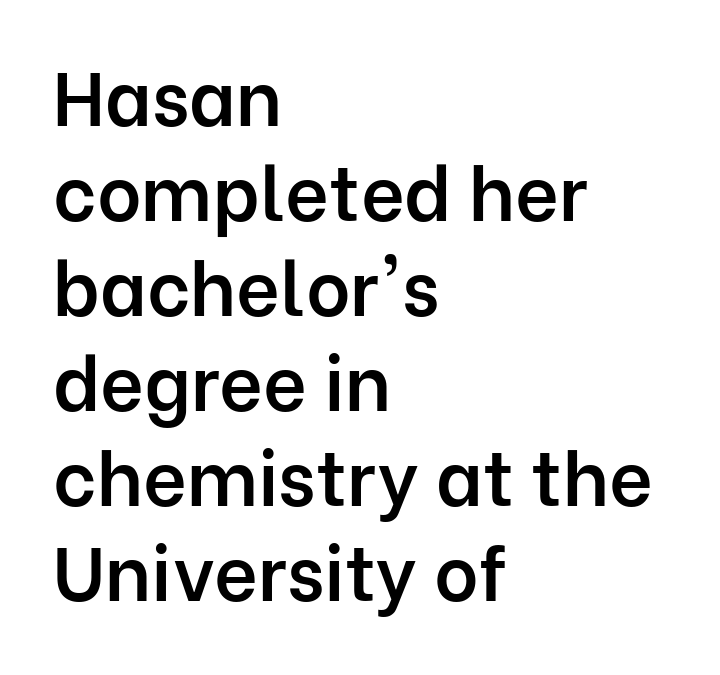
Q: Is the text bold? A: Semi-bold.
Q: Is the text italic (slanted)? A: No, it is upright.
Q: Is the typeface a serif or a sans-serif typeface? A: Sans-serif.
Q: Is the text underlined? A: No.
Q: How is the paragraph aligned? A: Left-aligned.
Q: Is the spacing between letters normal or unusually wide? A: Normal.
Q: Is the spacing between lines tight, normal or loose? A: Normal.
Q: Width (condensed, normal, or wide)? A: Normal.
Q: Stroke contrast? A: Low.
Q: x-height? A: Medium.
Q: Monospaced? A: No.
